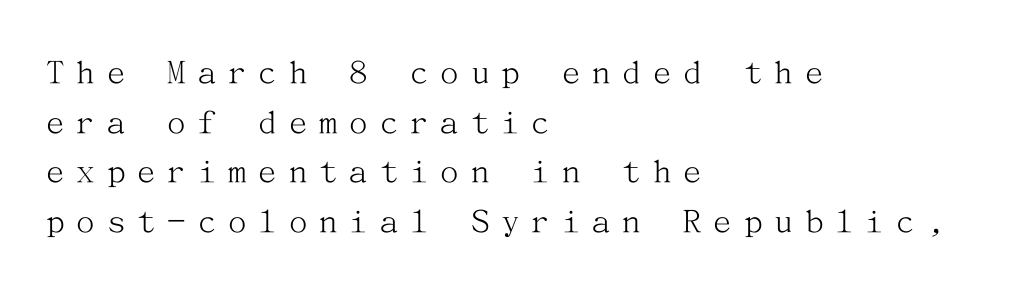
Font category for this specimen: serif. Upright lettering throughout. This sample uses expanded letter spacing, leaving extra air between glyphs. Anything drawn beneath the words? Only blank space. Whoever set this chose a conventional vertical rhythm.
